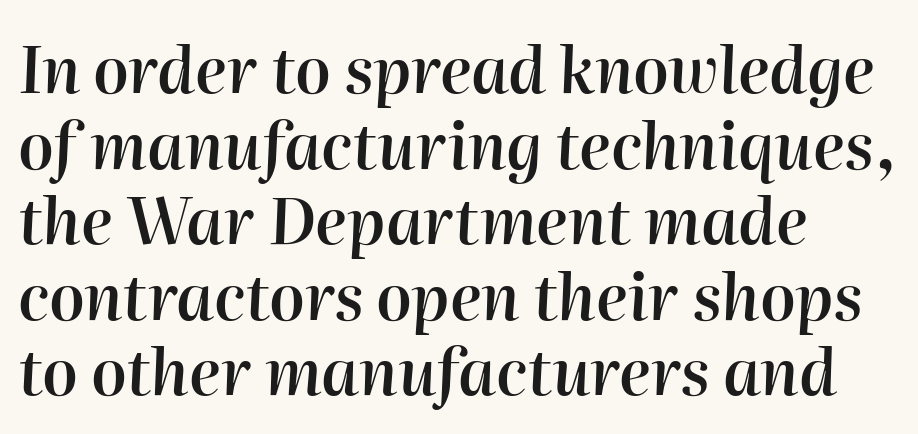
{"italic": "yes", "lean": "right", "slant_degrees": 2, "bold": "semi", "weight": "semibold", "width": "normal", "stroke_contrast": "high", "x_height": "medium", "monospaced": "no", "underline": "no", "align": "left", "line_spacing_ratio": 1.2, "letter_spacing": "normal", "letter_spacing_em": 0.0, "glyph_px": 63}
